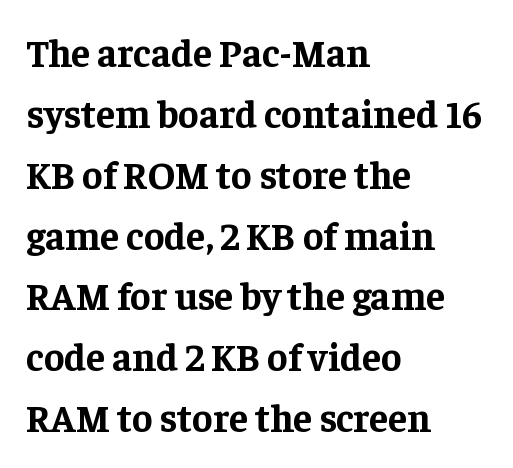
Q: Is the text bold? A: Yes.
Q: Is the text italic (slanted)? A: No, it is upright.
Q: Is the typeface a serif or a sans-serif typeface? A: Serif.
Q: Is the text underlined? A: No.
Q: How is the paragraph aligned? A: Left-aligned.
Q: Is the spacing between letters normal or unusually wide? A: Normal.
Q: Is the spacing between lines tight, normal or loose? A: Normal.
Q: Width (condensed, normal, or wide)? A: Normal.
Q: Stroke contrast? A: Low.
Q: x-height? A: Medium.
Q: Monospaced? A: No.
